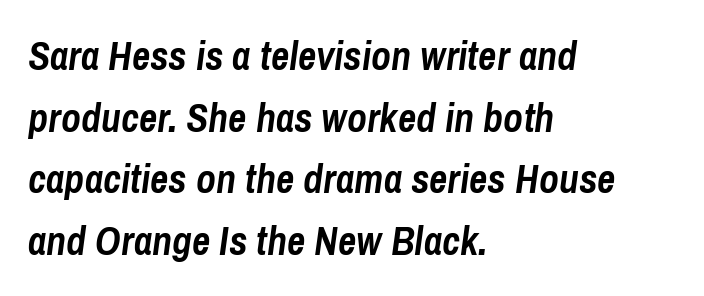
{"italic": "yes", "lean": "right", "slant_degrees": 8, "bold": "yes", "weight": "semibold", "width": "condensed", "stroke_contrast": "low", "x_height": "medium", "monospaced": "no", "underline": "no", "align": "left", "line_spacing": "normal", "line_spacing_ratio": 1.54, "letter_spacing": "normal", "letter_spacing_em": 0.0, "glyph_px": 40}
